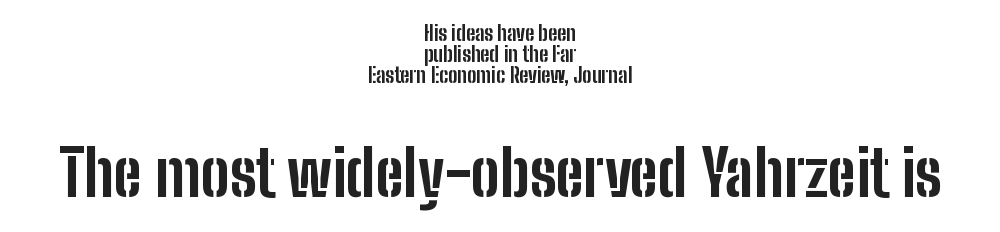
The image shows 64 px bold, condensed sans-serif type, upright; set centered, tight line spacing (1.0x), normal letter spacing, not underlined; the second (bottom) block is 3.05x larger; low stroke contrast and a medium x-height.
